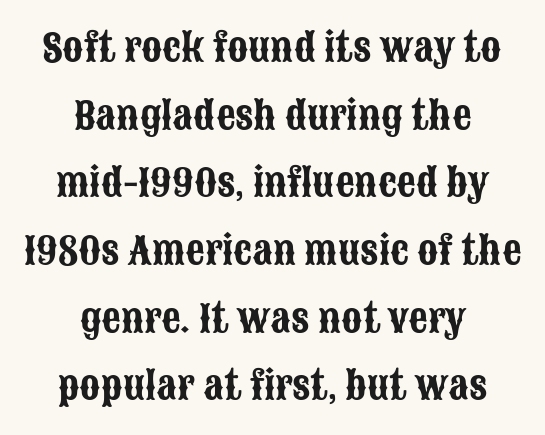
Q: Is the text italic (slanted)? A: No, it is upright.
Q: Is the typeface a serif or a sans-serif typeface? A: Sans-serif.
Q: Is the text underlined? A: No.
Q: How is the paragraph aligned? A: Centered.
Q: Is the spacing between letters normal or unusually wide? A: Normal.
Q: Width (condensed, normal, or wide)? A: Condensed.
Q: Stroke contrast? A: Low.
Q: x-height? A: Large.
Q: Monospaced? A: No.
